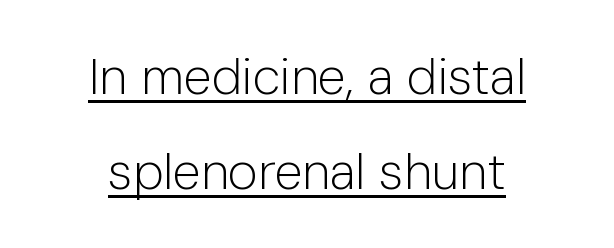
{"serif": "no", "italic": "no", "bold": "no", "weight": "light", "width": "normal", "stroke_contrast": "low", "x_height": "medium", "monospaced": "no", "underline": "yes", "align": "center", "line_spacing_ratio": 1.86, "letter_spacing": "normal", "letter_spacing_em": 0.0, "glyph_px": 51}
